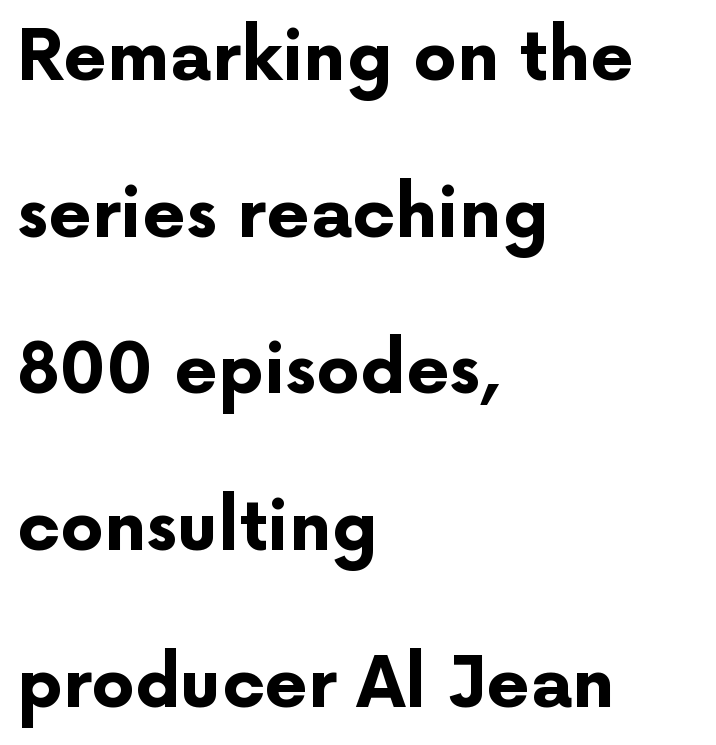
The foot of each line stays bare and open. The rendering uses natural spacing where letterforms have individual widths. The font family rendered here belongs to the sans-serif group. This rendering leaves character spacing at its baseline value. In CSS terms this would be text-align: left. The rendering uses a large line-height, opening up the rows.
